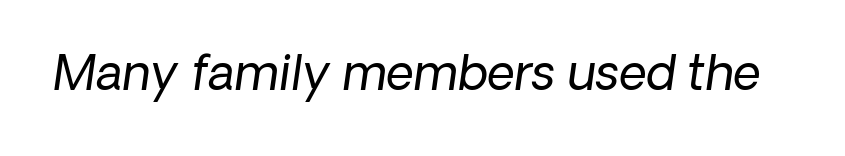
Anything drawn beneath the words? Only blank space. Yep, that's italic — everything's leaning. Character widths vary here, with narrow letters taking less room than wide ones. The letterforms sit at book weight or below. Tracking here is standard; glyphs follow each other at the usual distance.
